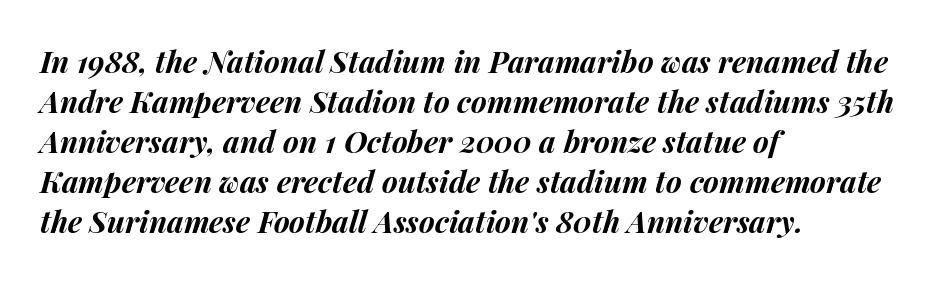
Q: Is the text bold? A: Yes.
Q: Is the text italic (slanted)? A: Yes, it leans right by about 14 degrees.
Q: Is the text underlined? A: No.
Q: How is the paragraph aligned? A: Left-aligned.
Q: Is the spacing between letters normal or unusually wide? A: Normal.
Q: Is the spacing between lines tight, normal or loose? A: Normal.
Q: Width (condensed, normal, or wide)? A: Normal.
Q: Stroke contrast? A: Medium.
Q: x-height? A: Medium.
Q: Monospaced? A: No.
